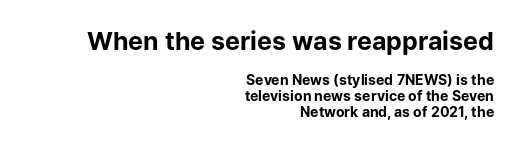
{"italic": "no", "bold": "yes", "underline": "no", "align": "right", "line_spacing": "tight", "line_spacing_ratio": 1.13, "letter_spacing": "normal", "letter_spacing_em": 0.0, "larger_block": "first", "size_ratio": 1.79, "glyph_px": 25}
